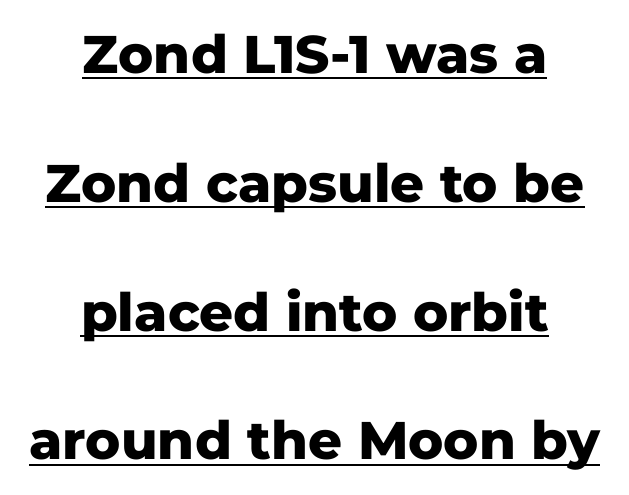
{"serif": "no", "italic": "no", "bold": "yes", "weight": "heavy", "width": "normal", "stroke_contrast": "low", "x_height": "medium", "monospaced": "no", "underline": "yes", "align": "center", "line_spacing": "loose", "line_spacing_ratio": 2.43, "letter_spacing": "normal", "letter_spacing_em": 0.0, "glyph_px": 53}
